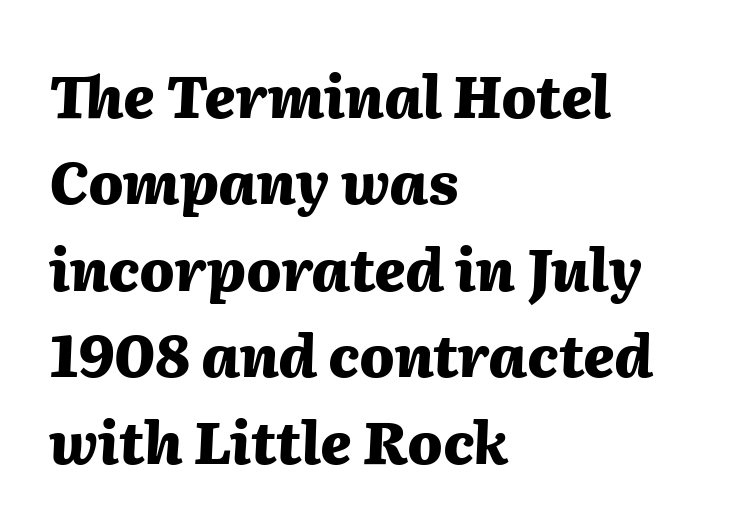
Q: Is the text bold? A: Yes.
Q: Is the text italic (slanted)? A: Yes, it leans right by about 2 degrees.
Q: Is the text underlined? A: No.
Q: How is the paragraph aligned? A: Left-aligned.
Q: Is the spacing between letters normal or unusually wide? A: Normal.
Q: Is the spacing between lines tight, normal or loose? A: Normal.
Q: Width (condensed, normal, or wide)? A: Normal.
Q: Stroke contrast? A: Medium.
Q: x-height? A: Medium.
Q: Monospaced? A: No.
